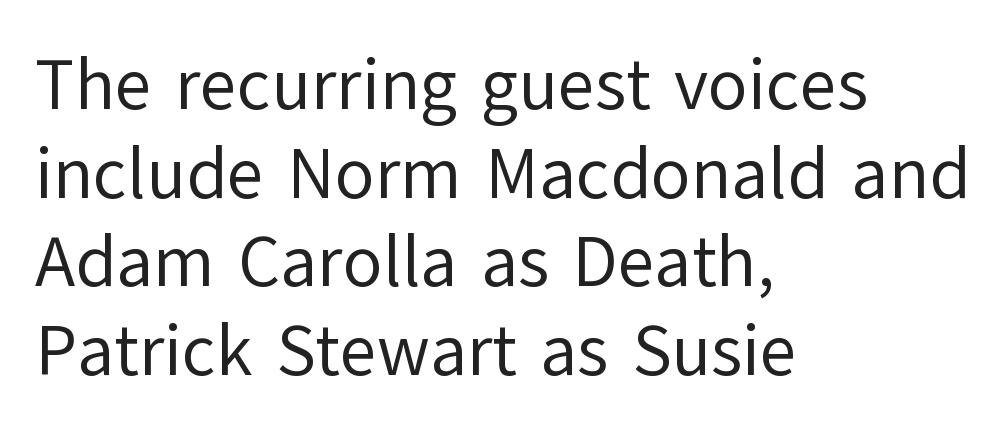
{"serif": "no", "italic": "no", "bold": "no", "weight": "regular", "width": "normal", "stroke_contrast": "low", "x_height": "medium", "monospaced": "no", "underline": "no", "align": "left", "line_spacing_ratio": 1.23, "letter_spacing": "normal", "letter_spacing_em": 0.0, "glyph_px": 72}
